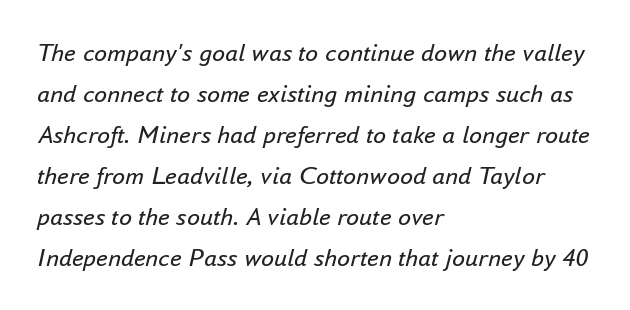
The image shows 26 px text type, italic (leaning right); set left-aligned, normal line spacing (1.58x), normal letter spacing, not underlined.
